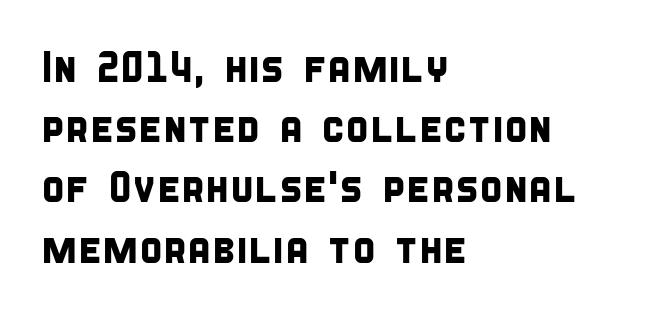
A normal amount of white space separates one row of letters from the next. Type style note: lacks serifs. Each word holds together tightly as a unit, with standard inter-letter gaps. The lines are quadded left.
